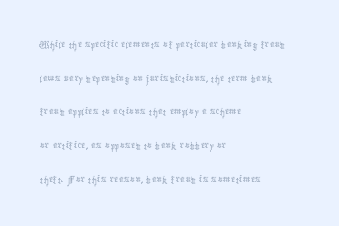
The image shows 25 px text type, upright; set left-aligned, normal line spacing (1.35x), normal letter spacing, not underlined.
